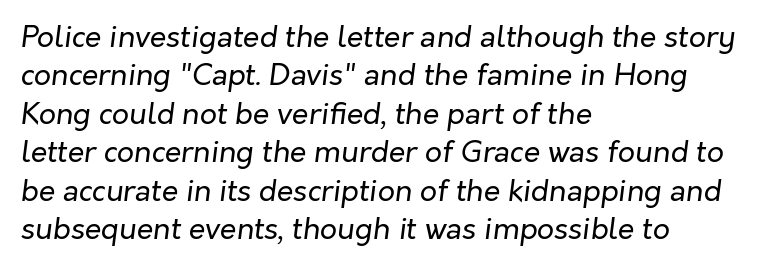
{"italic": "yes", "lean": "right", "slant_degrees": 7, "bold": "no", "weight": "regular", "width": "normal", "stroke_contrast": "low", "x_height": "medium", "monospaced": "no", "underline": "no", "align": "left", "line_spacing": "normal", "line_spacing_ratio": 1.28, "letter_spacing": "normal", "letter_spacing_em": 0.0, "glyph_px": 30}
